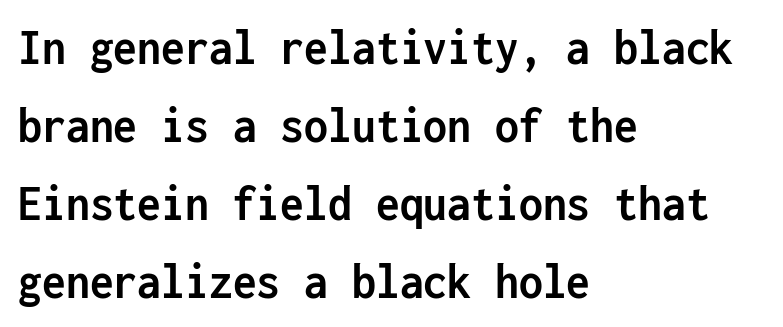
{"serif": "no", "italic": "no", "bold": "yes", "weight": "semibold", "width": "condensed", "stroke_contrast": "low", "x_height": "medium", "monospaced": "yes", "underline": "no", "align": "left", "line_spacing": "normal", "line_spacing_ratio": 1.47, "letter_spacing": "normal", "letter_spacing_em": 0.0, "glyph_px": 53}
